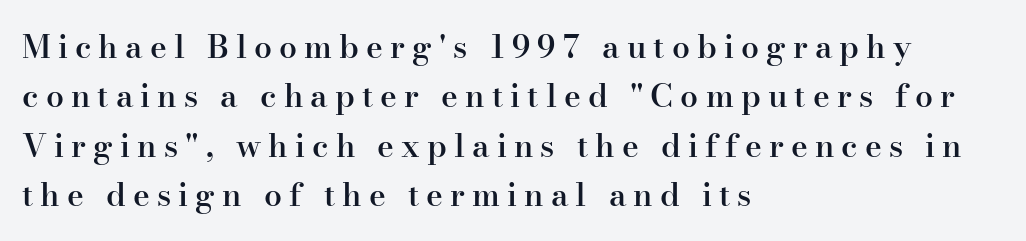
Q: Is the text bold? A: Semi-bold.
Q: Is the text italic (slanted)? A: No, it is upright.
Q: Is the typeface a serif or a sans-serif typeface? A: Serif.
Q: Is the text underlined? A: No.
Q: How is the paragraph aligned? A: Left-aligned.
Q: Is the spacing between letters normal or unusually wide? A: Unusually wide.
Q: Is the spacing between lines tight, normal or loose? A: Normal.
Q: Width (condensed, normal, or wide)? A: Normal.
Q: Stroke contrast? A: High.
Q: x-height? A: Small.
Q: Monospaced? A: No.
